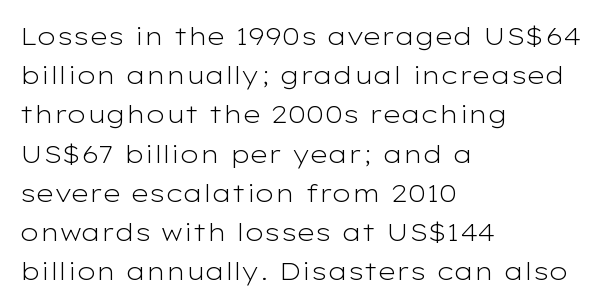
The image shows 25 px text type, upright; set left-aligned, normal line spacing (1.57x), normal letter spacing, not underlined.
